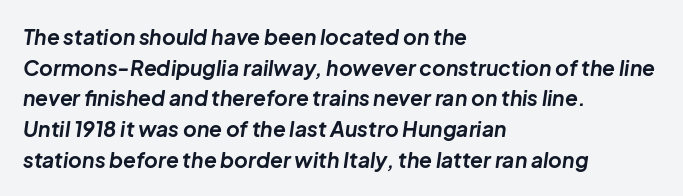
{"italic": "yes", "lean": "right", "slant_degrees": 8, "bold": "yes", "underline": "no", "align": "left", "line_spacing": "normal", "line_spacing_ratio": 1.46, "letter_spacing": "normal", "letter_spacing_em": 0.0, "glyph_px": 21}
